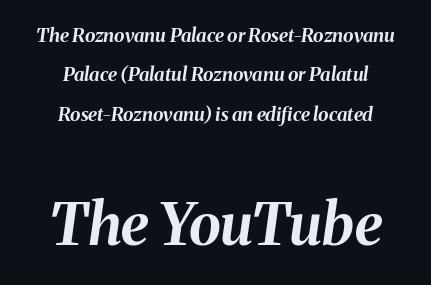
{"italic": "yes", "lean": "right", "slant_degrees": 8, "bold": "yes", "weight": "bold", "width": "normal", "stroke_contrast": "medium", "x_height": "medium", "monospaced": "no", "underline": "no", "align": "center", "line_spacing": "loose", "line_spacing_ratio": 2.07, "letter_spacing": "normal", "letter_spacing_em": 0.0, "larger_block": "second", "size_ratio": 3.05, "glyph_px": 58}
